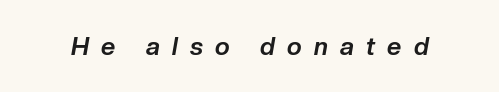
Quick note: underline off. I'd describe the lettering as bold — thick and assertive. Loose tracking; the words dissolve into strings of separated letters. Looking at the ascenders, they clearly lean.
